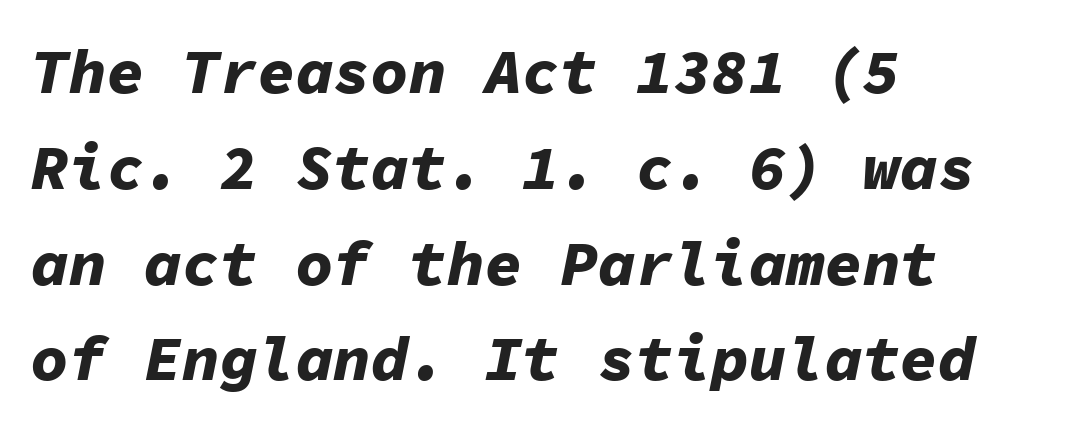
{"italic": "yes", "lean": "right", "slant_degrees": 11, "bold": "yes", "weight": "bold", "width": "normal", "stroke_contrast": "low", "x_height": "medium", "monospaced": "yes", "underline": "no", "align": "left", "line_spacing": "normal", "line_spacing_ratio": 1.52, "letter_spacing": "normal", "letter_spacing_em": 0.0, "glyph_px": 63}
